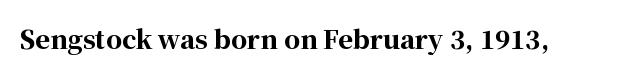
Underlining? Definitely not there. Strong, thick strokes mark this as bold type. This sample uses an upright cut, with every glyph sitting square on the baseline. A typesetter would call this zero additional tracking.
